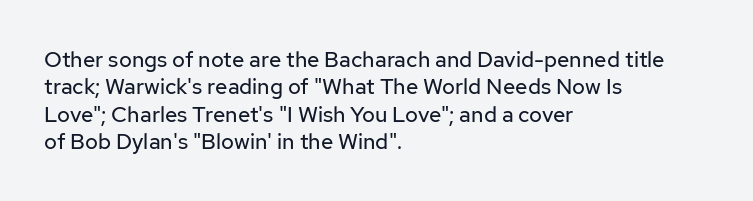
Q: Is the text bold? A: No.
Q: Is the text italic (slanted)? A: No, it is upright.
Q: Is the text underlined? A: No.
Q: How is the paragraph aligned? A: Left-aligned.
Q: Is the spacing between letters normal or unusually wide? A: Normal.
Q: Is the spacing between lines tight, normal or loose? A: Normal.
